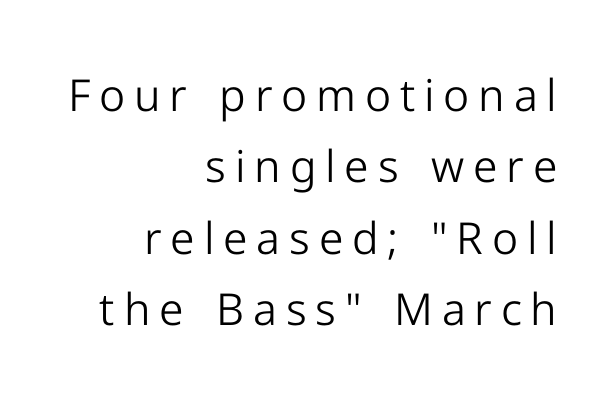
Q: Is the text bold? A: No.
Q: Is the text italic (slanted)? A: No, it is upright.
Q: Is the typeface a serif or a sans-serif typeface? A: Sans-serif.
Q: Is the text underlined? A: No.
Q: How is the paragraph aligned? A: Right-aligned.
Q: Is the spacing between letters normal or unusually wide? A: Unusually wide.
Q: Is the spacing between lines tight, normal or loose? A: Normal.
Q: Width (condensed, normal, or wide)? A: Normal.
Q: Stroke contrast? A: Low.
Q: x-height? A: Medium.
Q: Monospaced? A: No.
